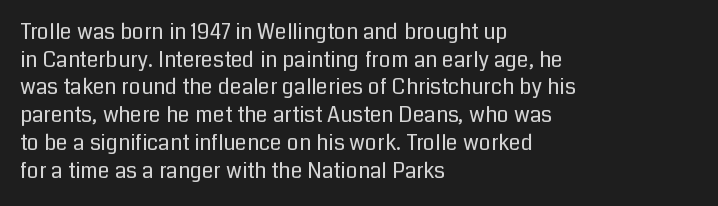
Q: Is the text bold? A: No.
Q: Is the text italic (slanted)? A: No, it is upright.
Q: Is the text underlined? A: No.
Q: How is the paragraph aligned? A: Left-aligned.
Q: Is the spacing between letters normal or unusually wide? A: Normal.
Q: Is the spacing between lines tight, normal or loose? A: Normal.
